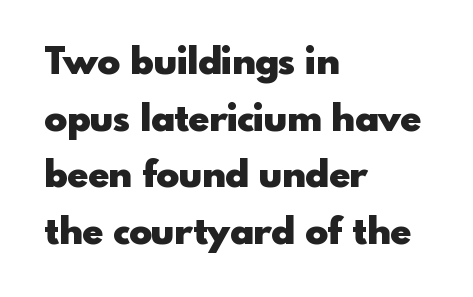
{"serif": "no", "italic": "no", "bold": "yes", "weight": "heavy", "width": "normal", "x_height": "small", "monospaced": "no", "underline": "no", "align": "left", "line_spacing": "normal", "line_spacing_ratio": 1.49, "letter_spacing": "normal", "letter_spacing_em": 0.0, "glyph_px": 38}
